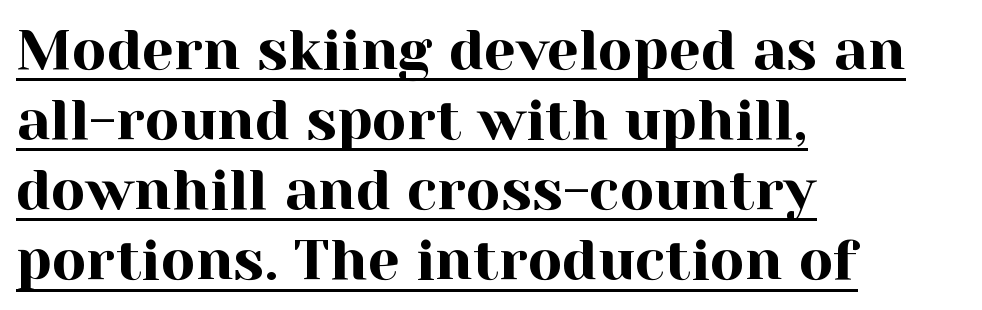
The face used here is rendered with its standard letterfit. Caption: lettering with a line underneath. Every character sits straight up, as roman type does. Do the characters align in a grid? No, the font is proportional. The characters display serif detailing at their extremities.
